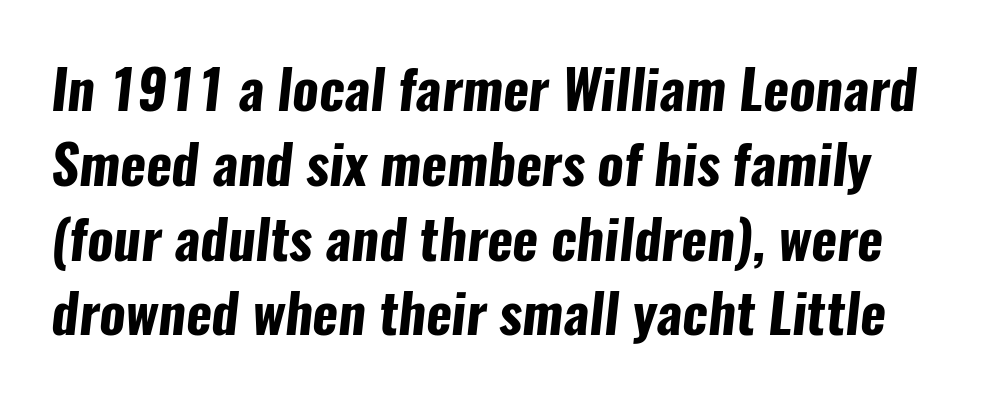
{"serif": "no", "bold": "yes", "weight": "bold", "width": "condensed", "stroke_contrast": "low", "x_height": "medium", "monospaced": "no", "underline": "no", "line_spacing": "normal", "line_spacing_ratio": 1.36, "letter_spacing": "normal", "letter_spacing_em": 0.0, "glyph_px": 55}
